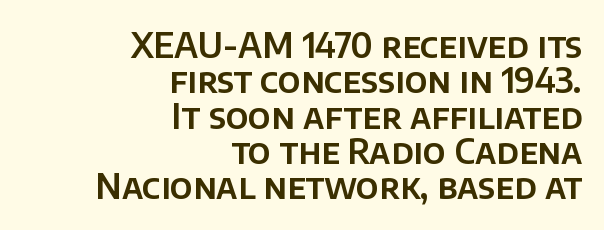
{"serif": "no", "italic": "no", "width": "normal", "stroke_contrast": "low", "x_height": "large", "monospaced": "no", "underline": "no", "align": "right", "line_spacing": "tight", "line_spacing_ratio": 1.04, "letter_spacing": "normal", "letter_spacing_em": 0.0, "glyph_px": 34}
